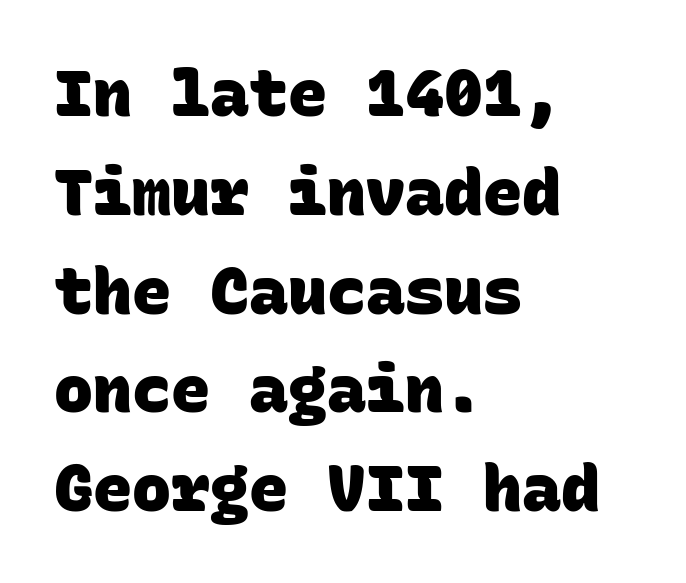
The image shows 65 px heavy sans-serif type, monospaced; set left-aligned, normal line spacing (1.52x), normal letter spacing, not underlined; low stroke contrast and a large x-height.
